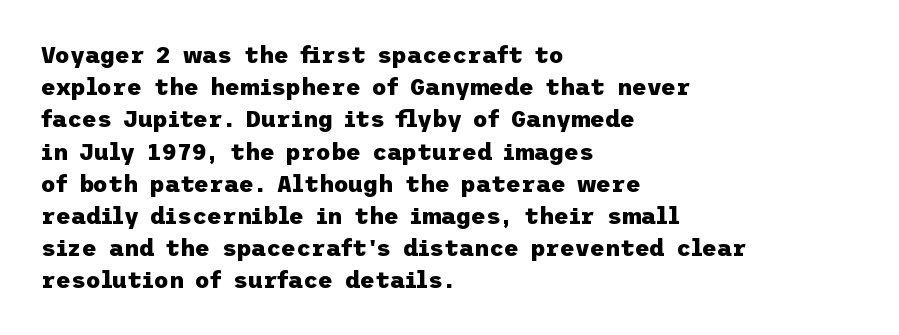
{"italic": "no", "bold": "yes", "underline": "no", "align": "left", "line_spacing": "normal", "line_spacing_ratio": 1.4, "letter_spacing": "normal", "letter_spacing_em": 0.0, "glyph_px": 23}
